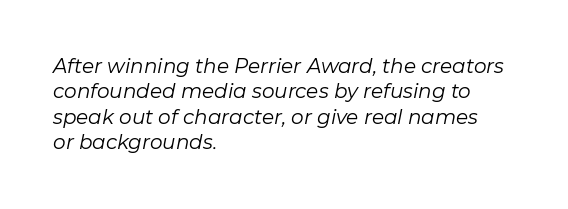
Leading matches the norm, producing a regular column. Observe the ordinary spacing: letters are neighbours, not strangers. A quiet, ordinary-to-light weight characterises the typeface. Reading down the block, your eye returns to a fixed left position each line. Rule under the text: the space is simply empty. Looking at the ascenders, they clearly lean.
